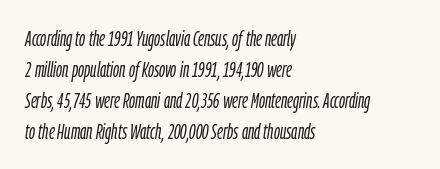
Vertical spacing — default. Vertical stems look standard width or narrower in stroke. Observe the ordinary spacing: letters are neighbours, not strangers. Only glyphs here, with clear space below each row.
